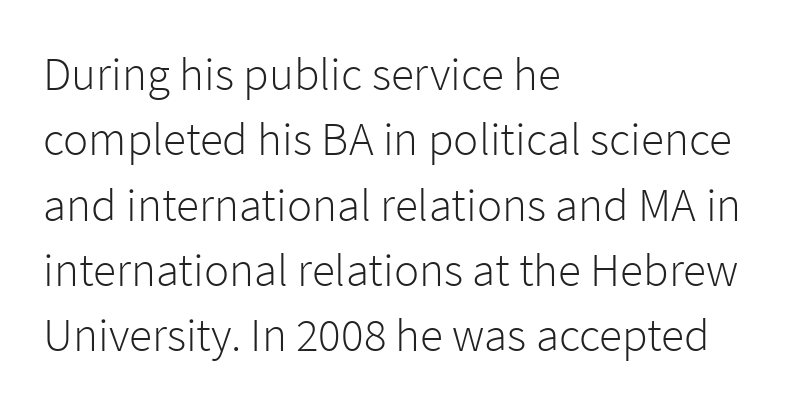
No word sits above an underline. The letters advance in unequal steps, a hallmark of proportional type. You can tell it's not italic because the verticals are truly vertical. No extra ink here — the face is not bold. Short and long lines alike share a common starting point at left. Leading: standard.
